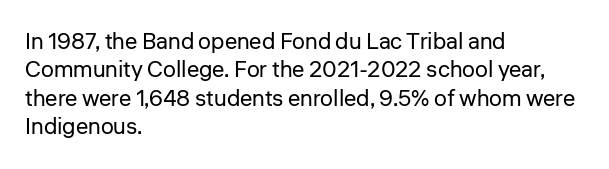
The image shows 23 px text type, upright; set left-aligned, line spacing 1.23x, normal letter spacing, not underlined.
